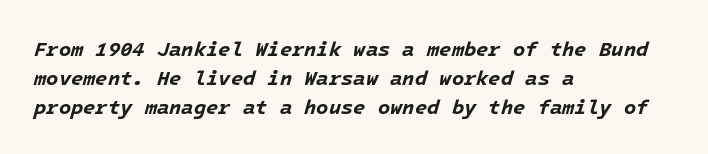
Spacing between characters is what you'd get straight out of the box. Rows of type keep a routine distance in the vertical direction. Every letter is thick-stroked: bold, no question. The font's italic variant was chosen for this text. Teacher's note: observe the even left margin — that is flush-left alignment. The words here are not underlined.
